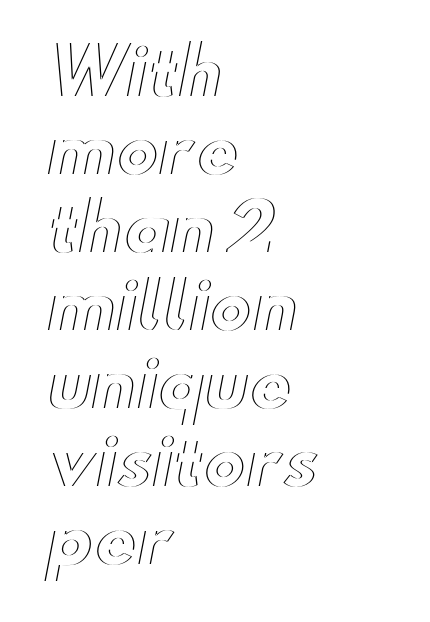
Q: Is the text italic (slanted)? A: Yes.
Q: Is the text underlined? A: No.
Q: How is the paragraph aligned? A: Left-aligned.
Q: Is the spacing between letters normal or unusually wide? A: Normal.
Q: Width (condensed, normal, or wide)? A: Wide.
Q: x-height? A: Small.
Q: Monospaced? A: No.
